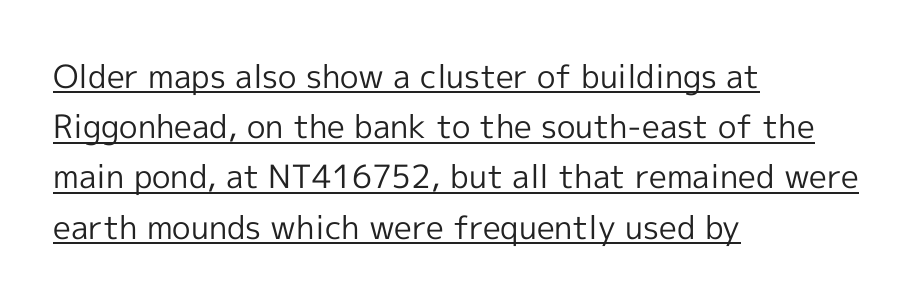
The image shows 32 px regular-weight sans-serif type, upright; set left-aligned, normal line spacing (1.57x), normal letter spacing, underlined; a medium x-height.
